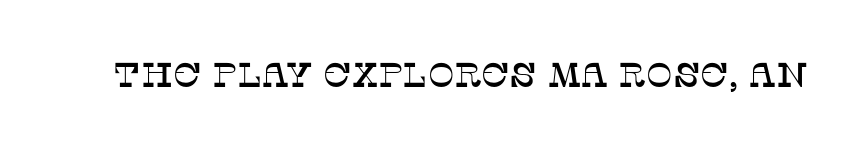
Is the letter spacing exaggerated? No — it looks like the ordinary default. The letters stand straight up with perfectly vertical stems. A typesetter would label this face a serif. The passage shown is typed in a proportional face where columns would drift.
